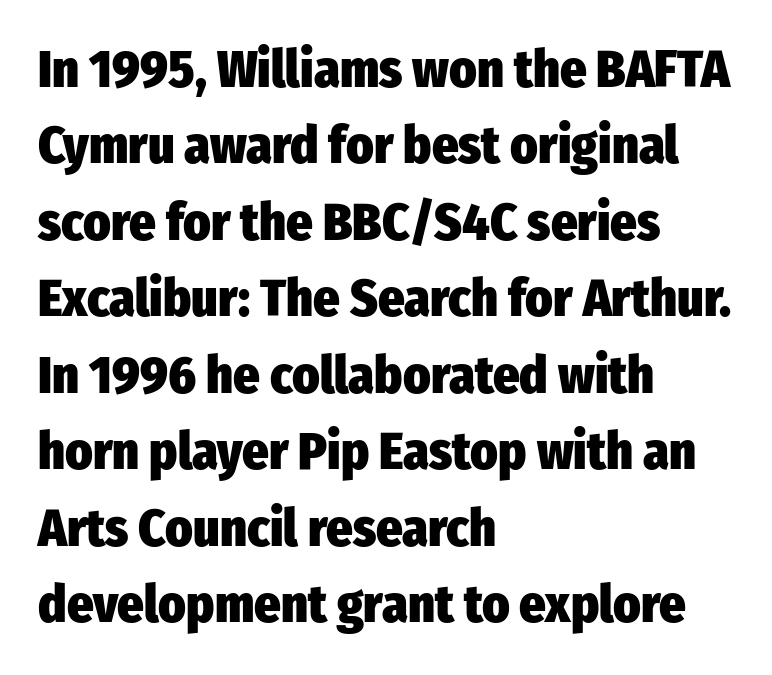
The font's upright variant was chosen for this text. Each line starts at the same left margin while the right side varies. The face used here is proportionally spaced, like ordinary book or web type. Any mark beneath the type? The region is blank. A typesetter would call this zero additional tracking.
